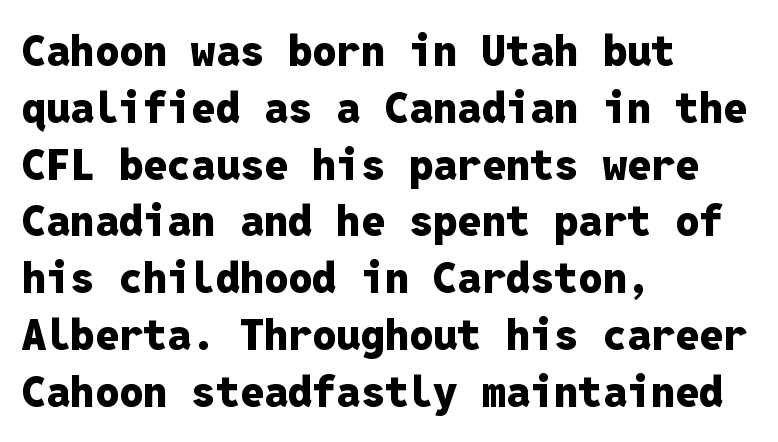
Q: Is the text bold? A: Yes.
Q: Is the text italic (slanted)? A: No, it is upright.
Q: Is the typeface a serif or a sans-serif typeface? A: Sans-serif.
Q: Is the text underlined? A: No.
Q: How is the paragraph aligned? A: Left-aligned.
Q: Is the spacing between letters normal or unusually wide? A: Normal.
Q: Is the spacing between lines tight, normal or loose? A: Normal.
Q: Width (condensed, normal, or wide)? A: Normal.
Q: Stroke contrast? A: Low.
Q: x-height? A: Medium.
Q: Monospaced? A: Yes.
